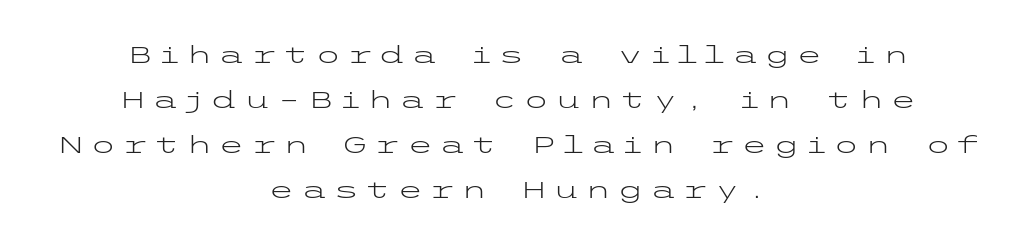
Beneath every word, the page is bare. Stems here are at most as thick as an everyday book face. The axis of the letterforms is exactly vertical. One-word summary of the alignment: center. Here the glyphs are tracked loosely, breaking word shapes into spaced letters.
